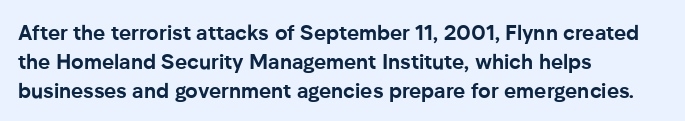
The image shows 21 px bold type, upright; set left-aligned, normal line spacing (1.37x), normal letter spacing, not underlined.
